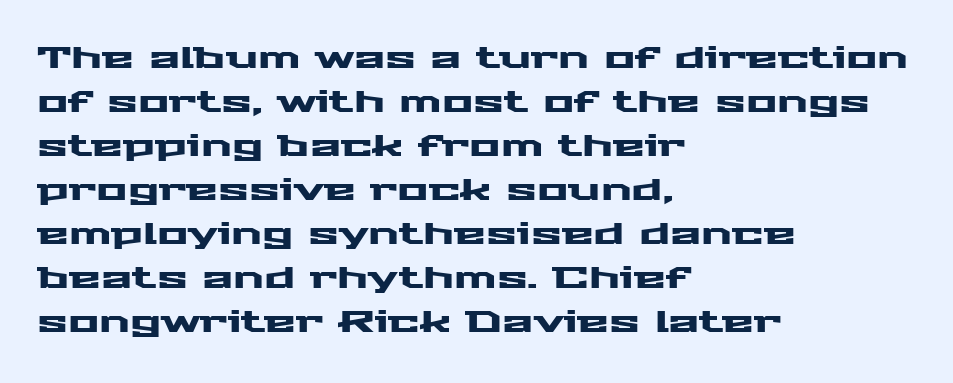
The image shows 29 px wide sans-serif type, upright; set left-aligned, normal line spacing (1.52x), normal letter spacing, not underlined; medium stroke contrast and a medium x-height.
